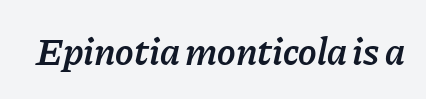
The image shows 39 px semibold type, italic (leaning right); set normal letter spacing, not underlined; low stroke contrast and a medium x-height.
